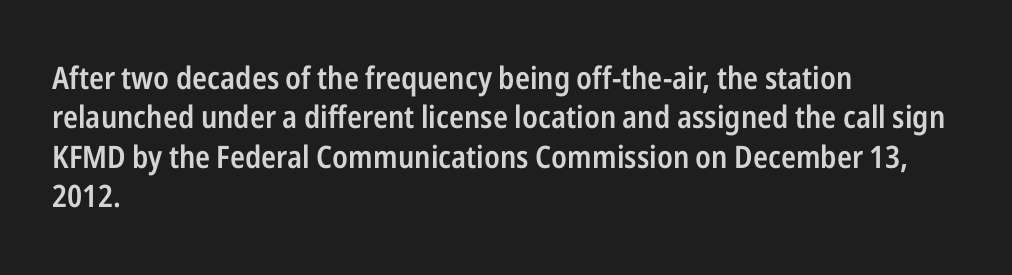
Q: Is the text bold? A: Semi-bold.
Q: Is the text italic (slanted)? A: No, it is upright.
Q: Is the typeface a serif or a sans-serif typeface? A: Sans-serif.
Q: Is the text underlined? A: No.
Q: How is the paragraph aligned? A: Left-aligned.
Q: Is the spacing between letters normal or unusually wide? A: Normal.
Q: Is the spacing between lines tight, normal or loose? A: Normal.
Q: Width (condensed, normal, or wide)? A: Condensed.
Q: Stroke contrast? A: Low.
Q: x-height? A: Medium.
Q: Monospaced? A: No.
